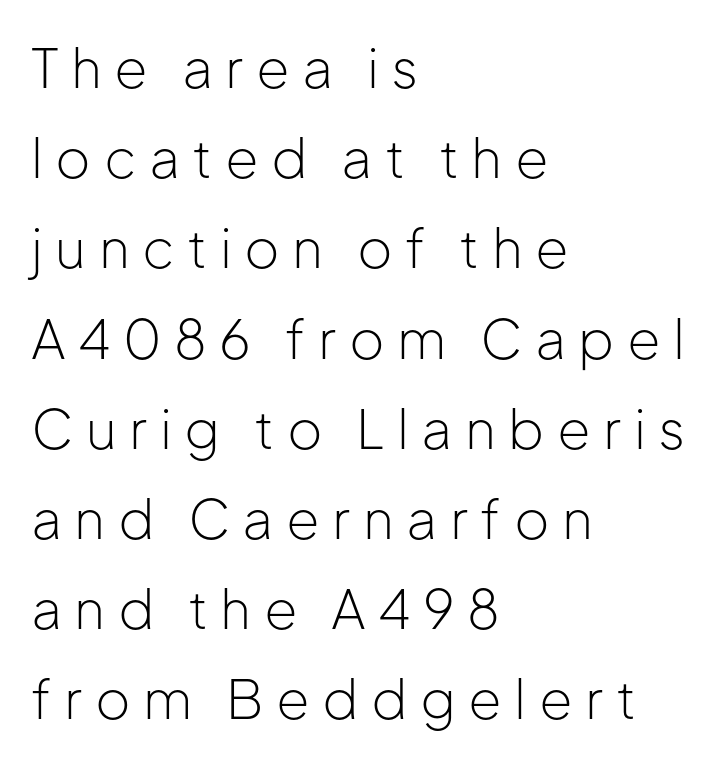
Q: Is the text bold? A: No.
Q: Is the text italic (slanted)? A: No, it is upright.
Q: Is the typeface a serif or a sans-serif typeface? A: Sans-serif.
Q: Is the text underlined? A: No.
Q: How is the paragraph aligned? A: Left-aligned.
Q: Is the spacing between letters normal or unusually wide? A: Unusually wide.
Q: Is the spacing between lines tight, normal or loose? A: Normal.
Q: Width (condensed, normal, or wide)? A: Normal.
Q: Stroke contrast? A: Low.
Q: x-height? A: Medium.
Q: Monospaced? A: No.
